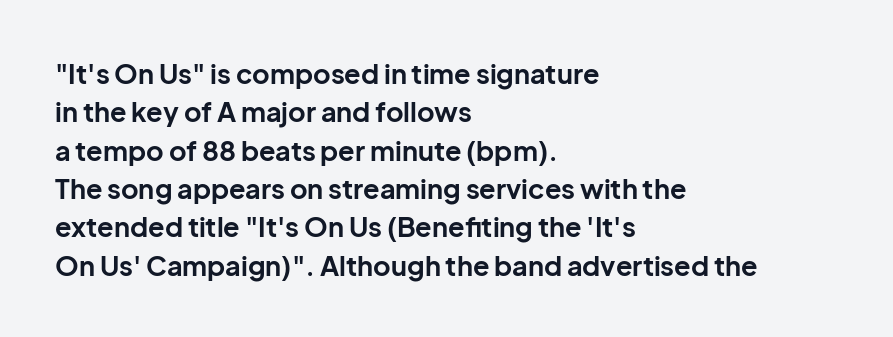
Glyph-to-glyph distance matches everyday printed text. Notice how thick the strokes are: this is what a full bold looks like. A normal amount of white space separates one row of letters from the next. Only glyphs here, with clear space below each row. Vertical strokes here are truly vertical.
